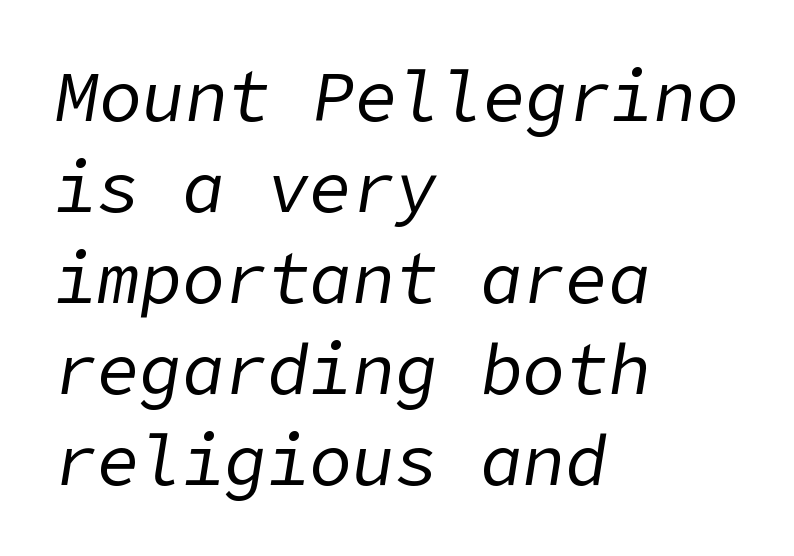
Q: Is the text bold? A: No.
Q: Is the text italic (slanted)? A: Yes, it leans right by about 9 degrees.
Q: Is the text underlined? A: No.
Q: How is the paragraph aligned? A: Left-aligned.
Q: Is the spacing between letters normal or unusually wide? A: Normal.
Q: Is the spacing between lines tight, normal or loose? A: Normal.
Q: Width (condensed, normal, or wide)? A: Normal.
Q: Stroke contrast? A: Low.
Q: x-height? A: Medium.
